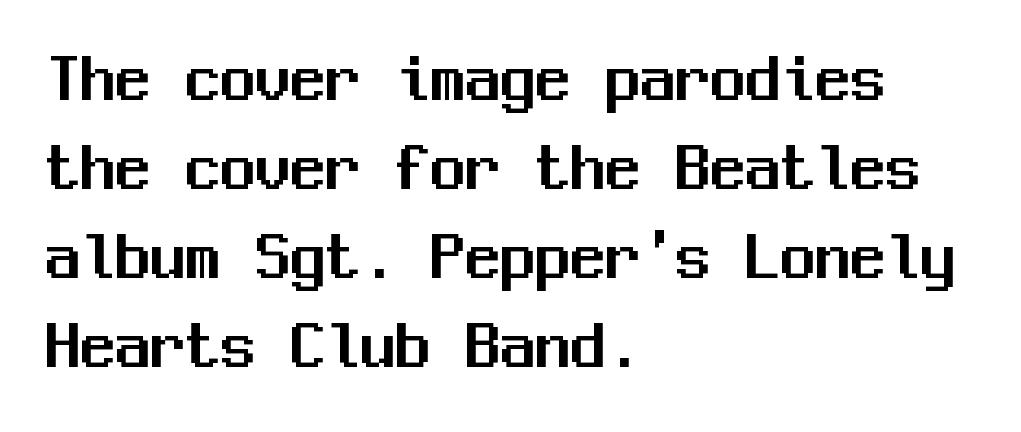
The image shows 70 px sans-serif type, upright, monospaced; set left-aligned, normal line spacing (1.27x), normal letter spacing, not underlined; medium stroke contrast and a medium x-height.
